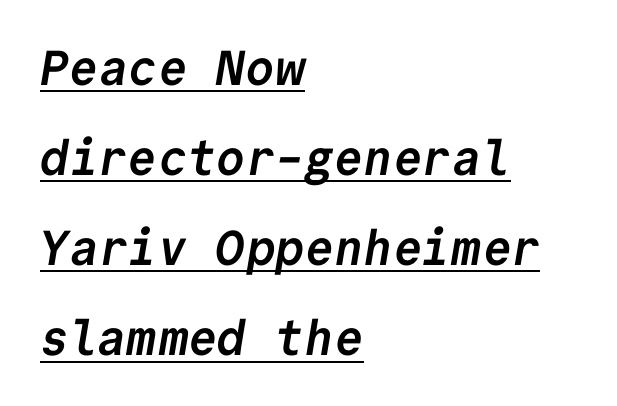
{"serif": "no", "bold": "yes", "weight": "semibold", "width": "normal", "stroke_contrast": "low", "x_height": "medium", "monospaced": "yes", "underline": "yes", "align": "left", "line_spacing_ratio": 1.84, "letter_spacing": "normal", "letter_spacing_em": 0.0, "glyph_px": 49}
